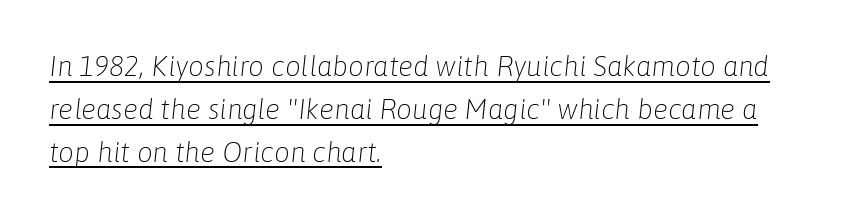
The image shows 28 px light type, italic (leaning right); set left-aligned, normal line spacing (1.53x), normal letter spacing, underlined; low stroke contrast and a medium x-height.
